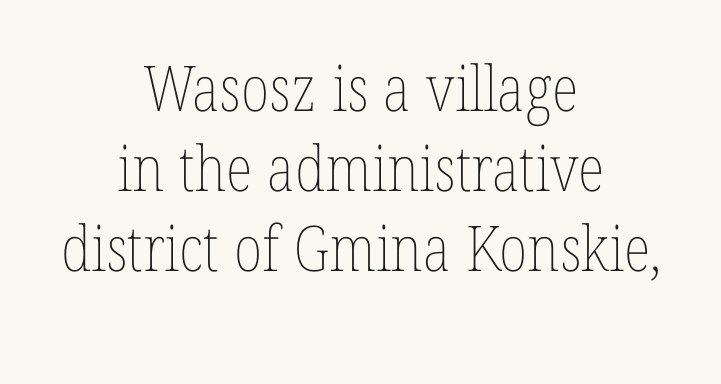
Q: Is the text bold? A: No.
Q: Is the text italic (slanted)? A: No, it is upright.
Q: Is the text underlined? A: No.
Q: How is the paragraph aligned? A: Centered.
Q: Is the spacing between letters normal or unusually wide? A: Normal.
Q: Is the spacing between lines tight, normal or loose? A: Normal.
Q: Width (condensed, normal, or wide)? A: Condensed.
Q: Stroke contrast? A: Low.
Q: x-height? A: Medium.
Q: Monospaced? A: No.
